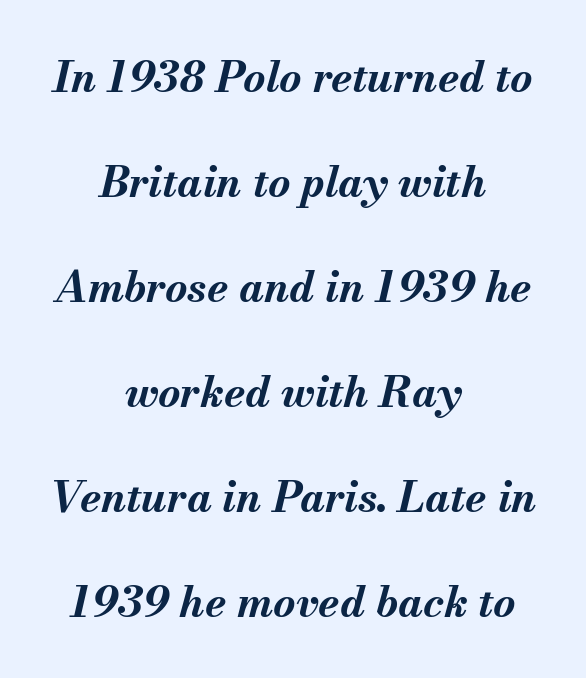
The image shows 43 px bold type, italic (leaning right); set centered, loose line spacing (2.44x), normal letter spacing, not underlined; medium stroke contrast and a small x-height.
